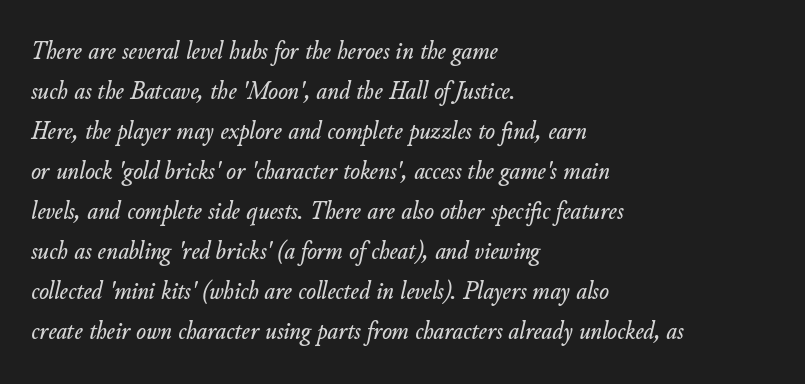
{"italic": "yes", "lean": "right", "slant_degrees": 11, "underline": "no", "align": "left", "line_spacing": "normal", "line_spacing_ratio": 1.54, "letter_spacing": "normal", "letter_spacing_em": 0.0, "glyph_px": 26}
